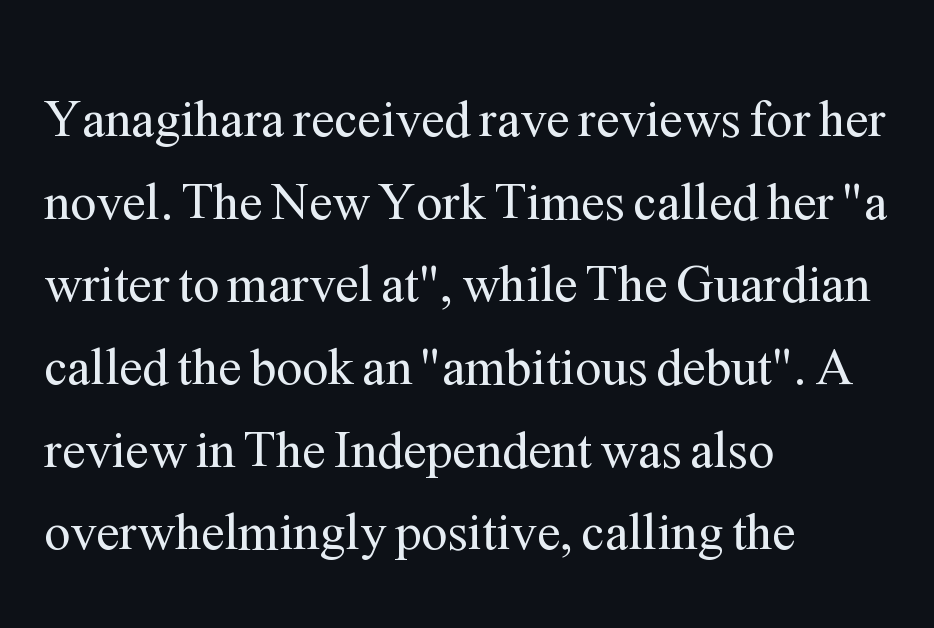
{"serif": "yes", "italic": "no", "bold": "no", "weight": "regular", "width": "normal", "stroke_contrast": "medium", "x_height": "medium", "monospaced": "no", "underline": "no", "align": "left", "line_spacing": "normal", "line_spacing_ratio": 1.59, "letter_spacing": "normal", "letter_spacing_em": 0.0, "glyph_px": 52}
